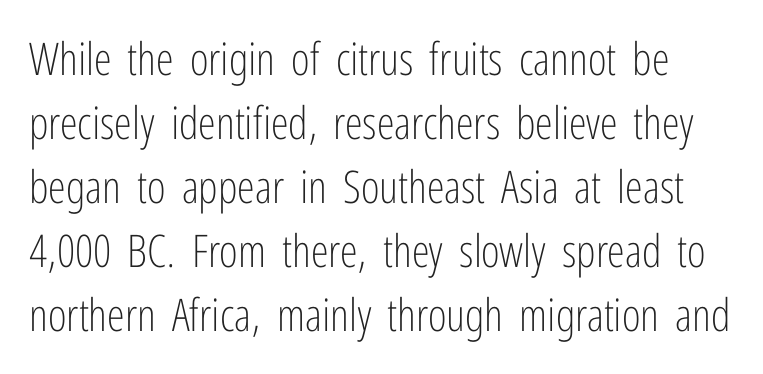
The image shows 45 px light, condensed sans-serif type, upright; set normal line spacing (1.42x), normal letter spacing, not underlined; low stroke contrast and a medium x-height.
